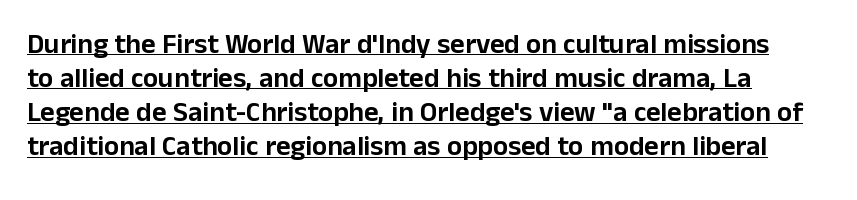
Q: Is the text italic (slanted)? A: No, it is upright.
Q: Is the typeface a serif or a sans-serif typeface? A: Sans-serif.
Q: Is the text underlined? A: Yes.
Q: Is the spacing between letters normal or unusually wide? A: Normal.
Q: Width (condensed, normal, or wide)? A: Normal.
Q: Stroke contrast? A: Low.
Q: x-height? A: Medium.
Q: Monospaced? A: No.
